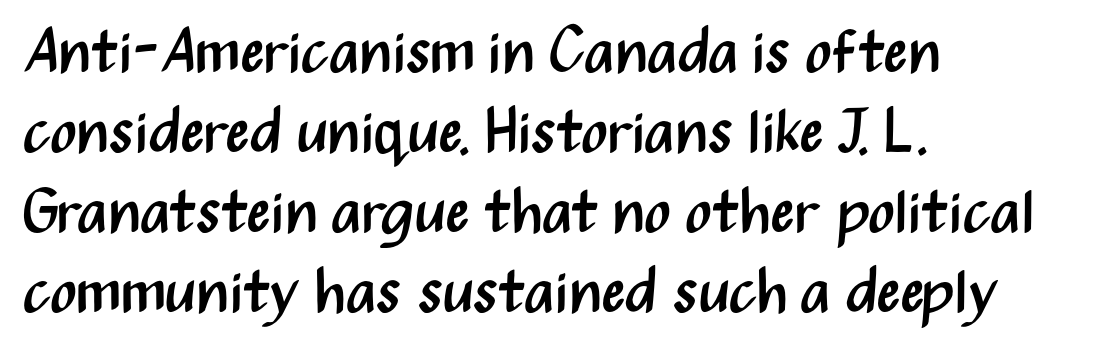
Rule under the text: the space is simply empty. Stem width sits at or under what a default text font uses. A student would call this left alignment; a typographer would say flush left, rag right. Serif or sans? Sans — the stroke terminals are bare. Compared with typical body copy, the letter spacing here is the same.
